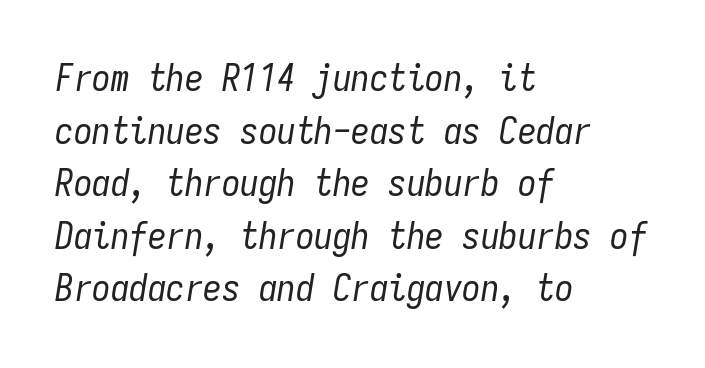
{"italic": "yes", "lean": "right", "slant_degrees": 9, "bold": "no", "weight": "regular", "width": "condensed", "stroke_contrast": "low", "x_height": "medium", "monospaced": "yes", "underline": "no", "align": "left", "line_spacing": "normal", "line_spacing_ratio": 1.42, "letter_spacing": "normal", "letter_spacing_em": 0.0, "glyph_px": 37}
